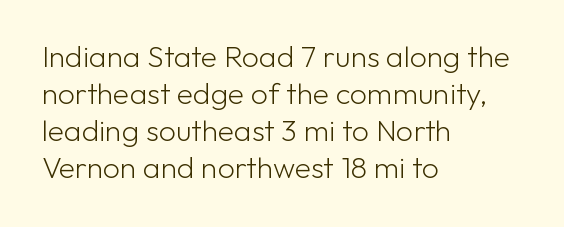
{"serif": "no", "italic": "no", "bold": "no", "weight": "light", "width": "normal", "stroke_contrast": "low", "x_height": "medium", "monospaced": "no", "underline": "no", "align": "left", "line_spacing_ratio": 1.23, "letter_spacing": "normal", "letter_spacing_em": 0.0, "glyph_px": 30}
